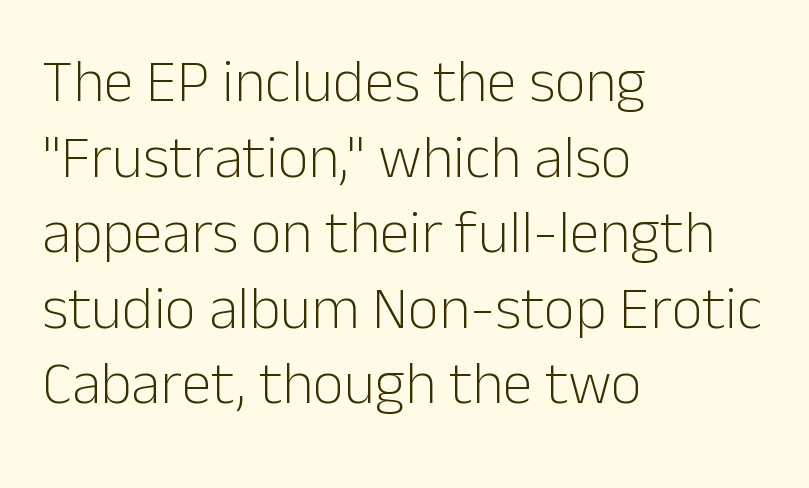
Visually the block forms a straight wall on the left and a jagged coastline on the right. The typesetting does not lean heavy: it is not bold. The horizontal fit of the characters is conventional and even. It's the straight-up-and-down kind of type.
